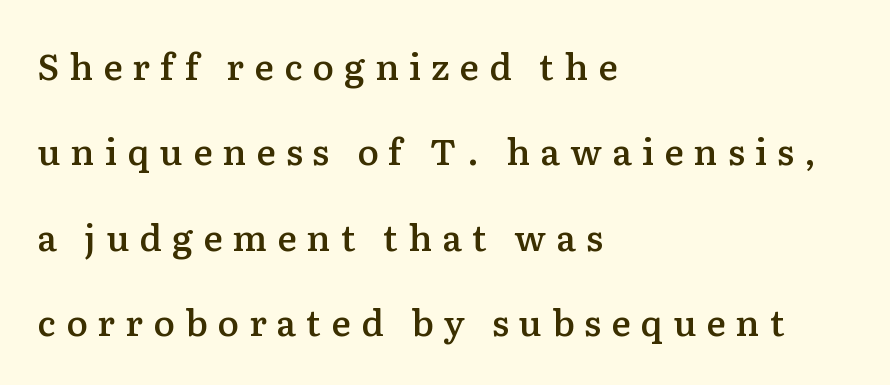
The image shows 36 px semibold serif type, upright; set left-aligned, loose line spacing (2.37x), unusually wide letter spacing (+0.28 em), not underlined; low stroke contrast and a medium x-height.
